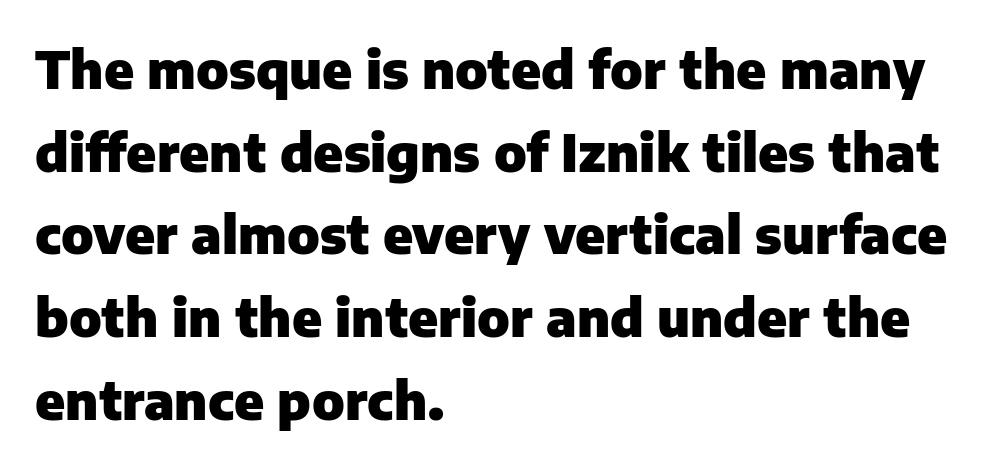
Q: Is the text bold? A: Yes.
Q: Is the text italic (slanted)? A: No, it is upright.
Q: Is the typeface a serif or a sans-serif typeface? A: Sans-serif.
Q: Is the text underlined? A: No.
Q: How is the paragraph aligned? A: Left-aligned.
Q: Is the spacing between letters normal or unusually wide? A: Normal.
Q: Is the spacing between lines tight, normal or loose? A: Normal.
Q: Width (condensed, normal, or wide)? A: Normal.
Q: Stroke contrast? A: Low.
Q: x-height? A: Medium.
Q: Monospaced? A: No.
